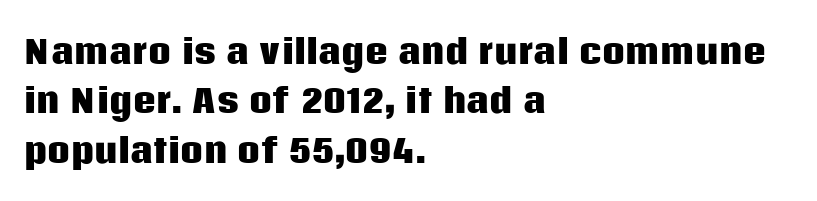
The passage shown is typed in a proportional face where columns would drift. You'd pick this weight for a headline — it's a proper bold. The letters stand straight up with perfectly vertical stems. Letter spacing: default. Honestly, the row spacing looks completely unremarkable.
